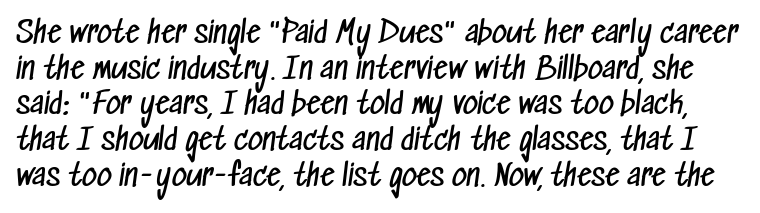
Q: Is the text bold? A: No.
Q: Is the typeface a serif or a sans-serif typeface? A: Sans-serif.
Q: Is the text underlined? A: No.
Q: Is the spacing between letters normal or unusually wide? A: Normal.
Q: Width (condensed, normal, or wide)? A: Condensed.
Q: Stroke contrast? A: Low.
Q: x-height? A: Medium.
Q: Monospaced? A: No.
